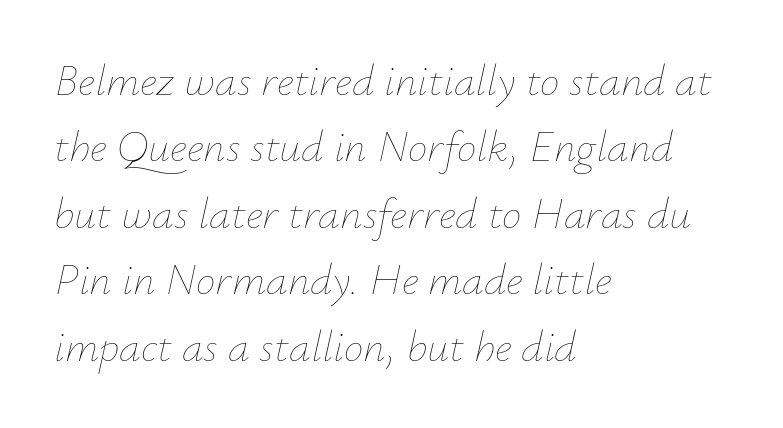
The words here are not underlined. Character widths vary here, with narrow letters taking less room than wide ones. This reads as an unemphasized weight, regular at the heaviest. Reading down the block, your eye returns to a fixed left position each line. One glance says typical: line gaps are just what's usual. Would a proofreader flag this as italicized? Yes.
